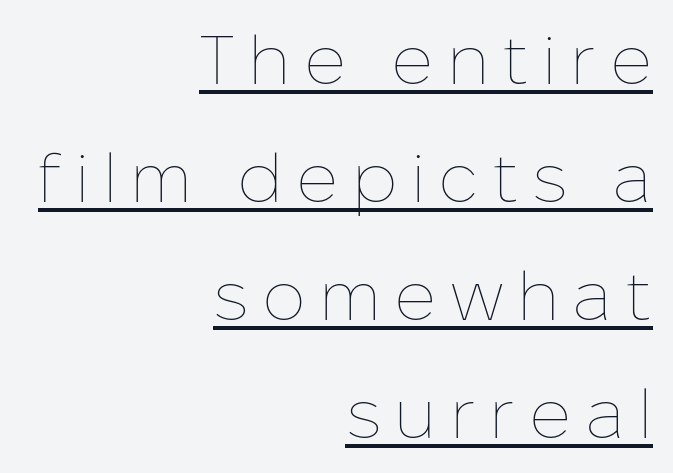
The image shows 69 px thin type, upright; set right-aligned, line spacing 1.71x, underlined; low stroke contrast and a medium x-height.
